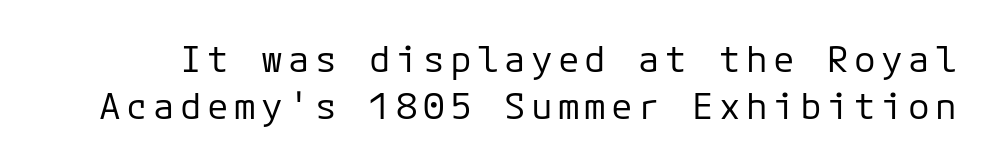
Q: Is the text bold? A: No.
Q: Is the text italic (slanted)? A: No, it is upright.
Q: Is the typeface a serif or a sans-serif typeface? A: Sans-serif.
Q: Is the text underlined? A: No.
Q: Is the spacing between lines tight, normal or loose? A: Normal.
Q: Width (condensed, normal, or wide)? A: Normal.
Q: Stroke contrast? A: Low.
Q: x-height? A: Medium.
